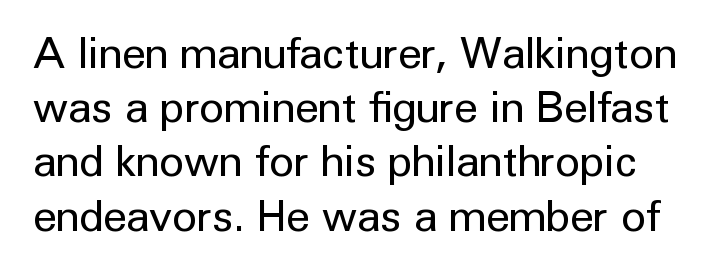
This sample keeps an unexceptional amount of space between lines. Each stroke keeps to a modest, everyday thickness or less. Character widths vary here, with narrow letters taking less room than wide ones. The letters carry no serifs — their stems end cleanly without finishing strokes. A typesetter would mark this as roman, not italic. The gap between lines stays unmarked.
